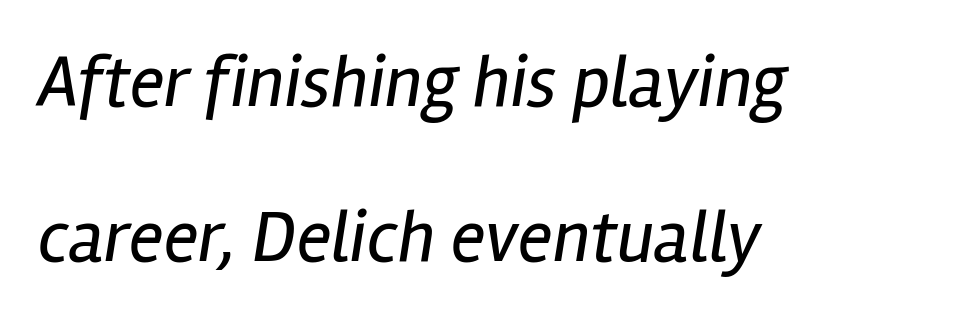
The setting favours the left margin, as ordinary paragraphs usually do. Glyph-to-glyph distance matches everyday printed text. Proportional: the letters do not fall into vertical columns. Does the lettering tilt? It does — this is italic. Interline gaps are noticeably wide in this sample. The strip under each line holds only bare page.
